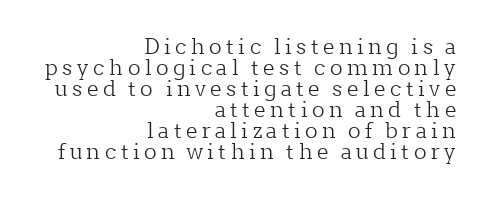
{"italic": "no", "bold": "no", "underline": "no", "align": "right", "line_spacing": "tight", "line_spacing_ratio": 1.0, "letter_spacing": "wide", "letter_spacing_em": 0.21, "glyph_px": 21}
